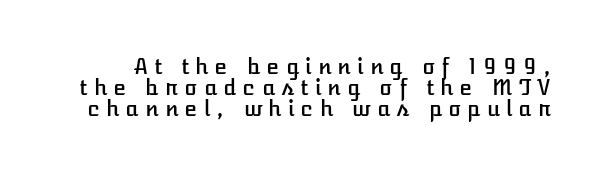
The image shows 21 px text type, upright; set tight line spacing (1.01x), unusually wide letter spacing (+0.3 em), not underlined.
